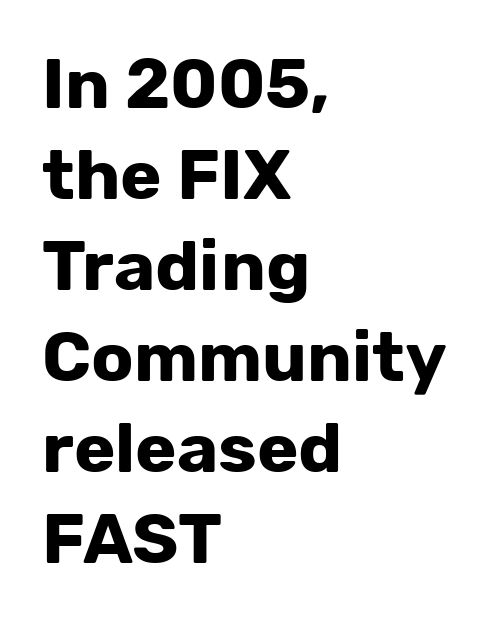
Q: Is the text bold? A: Yes.
Q: Is the text italic (slanted)? A: No, it is upright.
Q: Is the typeface a serif or a sans-serif typeface? A: Sans-serif.
Q: Is the text underlined? A: No.
Q: How is the paragraph aligned? A: Left-aligned.
Q: Is the spacing between letters normal or unusually wide? A: Normal.
Q: Is the spacing between lines tight, normal or loose? A: Normal.
Q: Width (condensed, normal, or wide)? A: Normal.
Q: Stroke contrast? A: Low.
Q: x-height? A: Medium.
Q: Monospaced? A: No.
